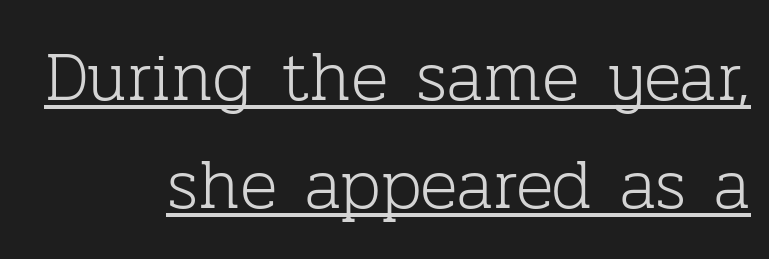
Q: Is the text bold? A: No.
Q: Is the text italic (slanted)? A: No, it is upright.
Q: Is the typeface a serif or a sans-serif typeface? A: Serif.
Q: Is the text underlined? A: Yes.
Q: How is the paragraph aligned? A: Right-aligned.
Q: Is the spacing between letters normal or unusually wide? A: Normal.
Q: Is the spacing between lines tight, normal or loose? A: Normal.
Q: Width (condensed, normal, or wide)? A: Normal.
Q: Stroke contrast? A: Low.
Q: x-height? A: Medium.
Q: Monospaced? A: No.
